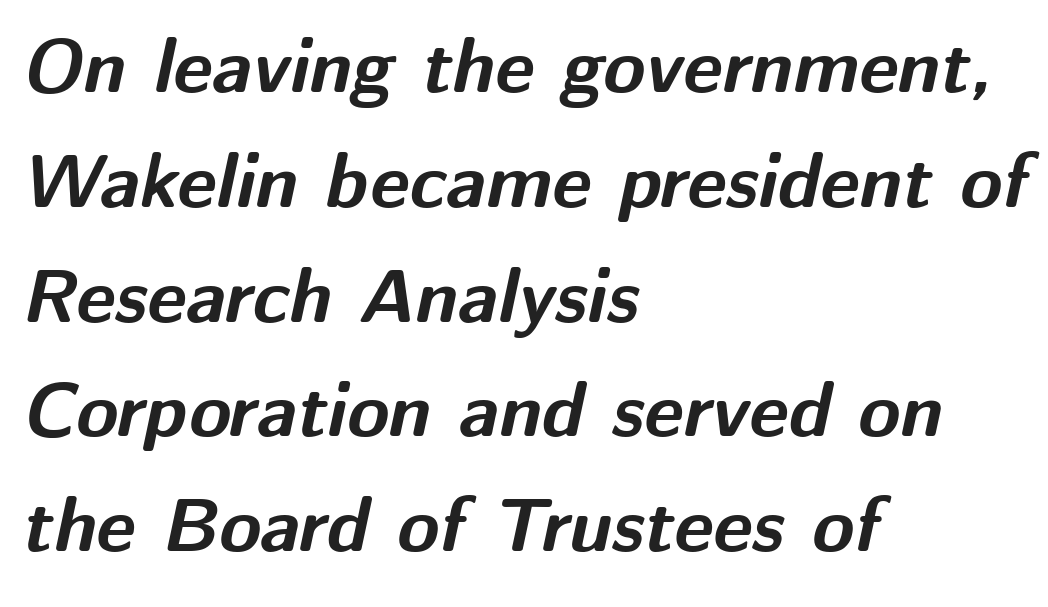
This sample keeps an unexceptional amount of space between lines. Notice how the stems are inclined rather than vertical — that's the hallmark of italics. These lines stack with their left ends in a neat column. Observe the ordinary spacing: letters are neighbours, not strangers. A bare baseline throughout the passage. The characters look thick and weighty, a clear bold.
